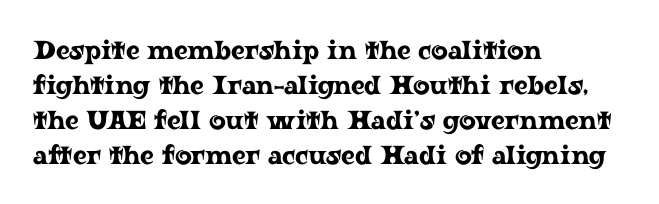
Q: Is the text italic (slanted)? A: No, it is upright.
Q: Is the text underlined? A: No.
Q: How is the paragraph aligned? A: Left-aligned.
Q: Is the spacing between letters normal or unusually wide? A: Normal.
Q: Is the spacing between lines tight, normal or loose? A: Normal.
